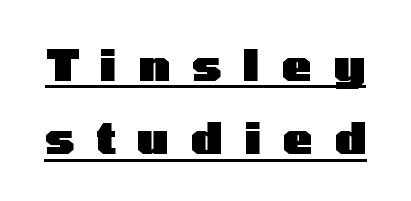
Q: Is the text bold? A: Yes.
Q: Is the text italic (slanted)? A: No, it is upright.
Q: Is the typeface a serif or a sans-serif typeface? A: Sans-serif.
Q: Is the text underlined? A: Yes.
Q: Is the spacing between letters normal or unusually wide? A: Unusually wide.
Q: Is the spacing between lines tight, normal or loose? A: Normal.
Q: Width (condensed, normal, or wide)? A: Wide.
Q: Stroke contrast? A: Low.
Q: x-height? A: Medium.
Q: Monospaced? A: No.
